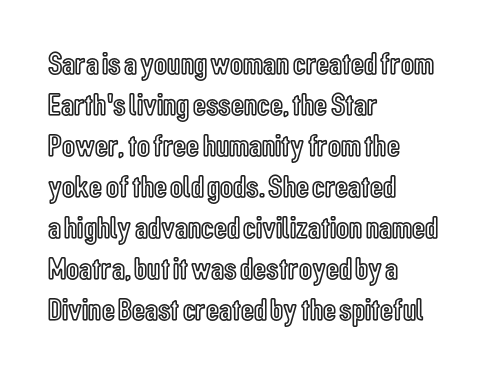
{"italic": "no", "width": "condensed", "x_height": "medium", "monospaced": "no", "underline": "no", "align": "left", "line_spacing": "normal", "line_spacing_ratio": 1.28, "letter_spacing": "normal", "letter_spacing_em": 0.0, "glyph_px": 32}
